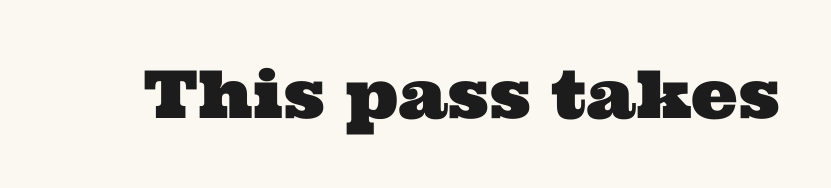
The image shows 66 px wide serif type; set normal letter spacing, not underlined; medium stroke contrast and a medium x-height.
